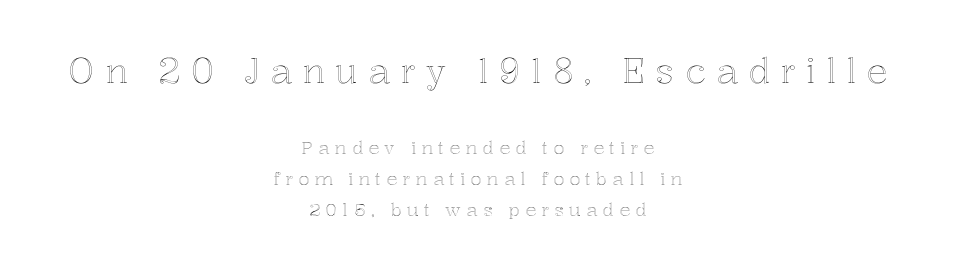
The image shows 35 px text type, upright; set centered, line spacing 1.73x, unusually wide letter spacing (+0.29 em), not underlined; the first (top) block is 1.94x larger; a medium x-height.
